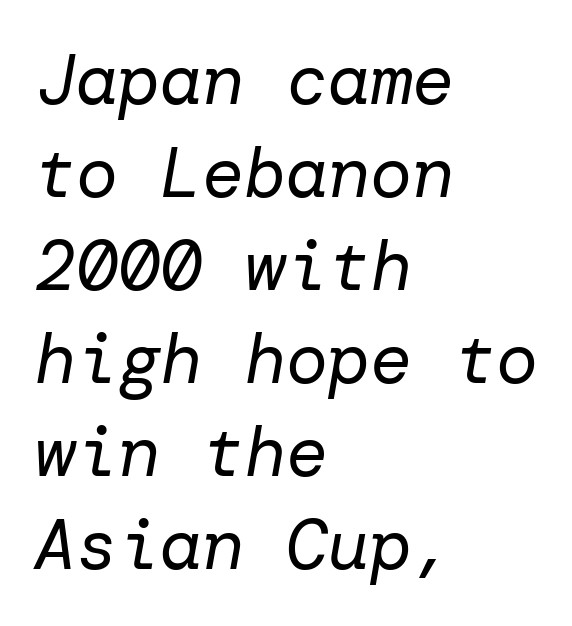
Q: Is the text bold? A: No.
Q: Is the text italic (slanted)? A: Yes, it leans right by about 10 degrees.
Q: Is the text underlined? A: No.
Q: How is the paragraph aligned? A: Left-aligned.
Q: Is the spacing between letters normal or unusually wide? A: Normal.
Q: Is the spacing between lines tight, normal or loose? A: Normal.
Q: Width (condensed, normal, or wide)? A: Normal.
Q: Stroke contrast? A: Low.
Q: x-height? A: Medium.
